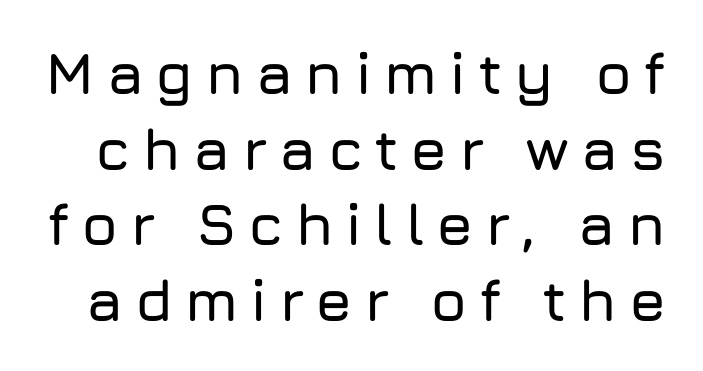
Q: Is the text italic (slanted)? A: No, it is upright.
Q: Is the typeface a serif or a sans-serif typeface? A: Sans-serif.
Q: Is the text underlined? A: No.
Q: Is the spacing between lines tight, normal or loose? A: Normal.
Q: Width (condensed, normal, or wide)? A: Normal.
Q: Stroke contrast? A: Low.
Q: x-height? A: Medium.
Q: Monospaced? A: No.
